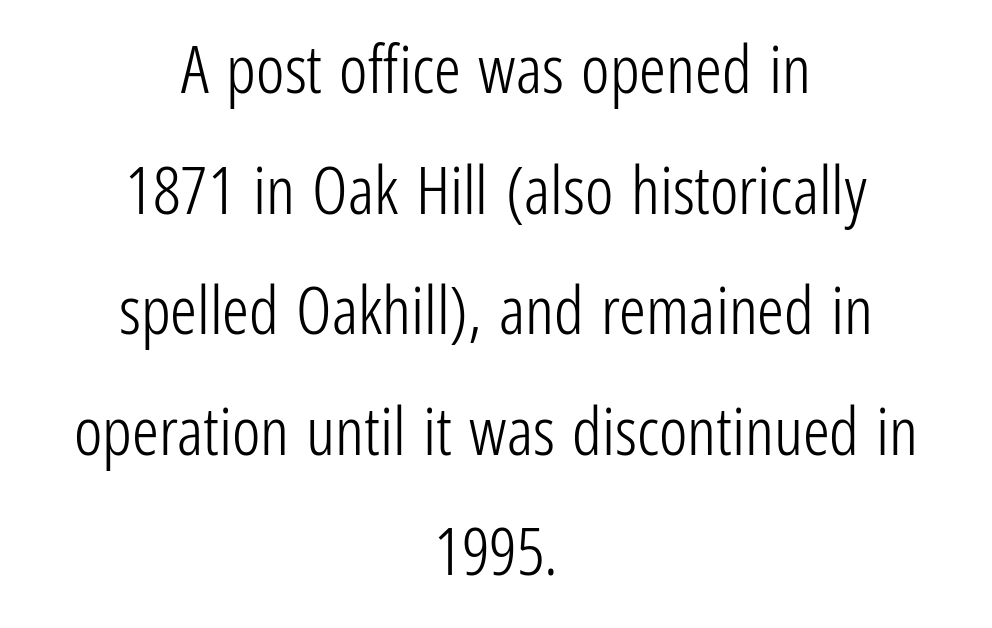
{"serif": "no", "italic": "no", "bold": "no", "weight": "light", "width": "condensed", "stroke_contrast": "low", "x_height": "medium", "monospaced": "no", "underline": "no", "align": "center", "line_spacing_ratio": 1.8, "letter_spacing": "normal", "letter_spacing_em": 0.0, "glyph_px": 67}
